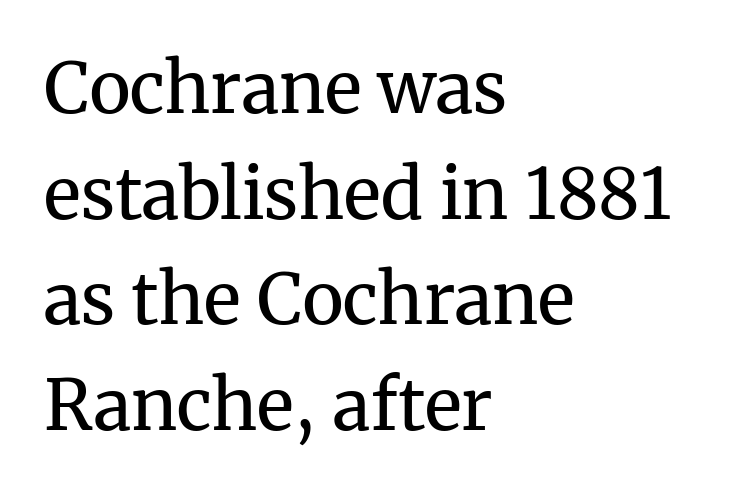
Stems here are at most as thick as an everyday book face. A bare baseline throughout the passage. Characters follow at the spacing the type designer built in. Proportional: the letters do not fall into vertical columns.
